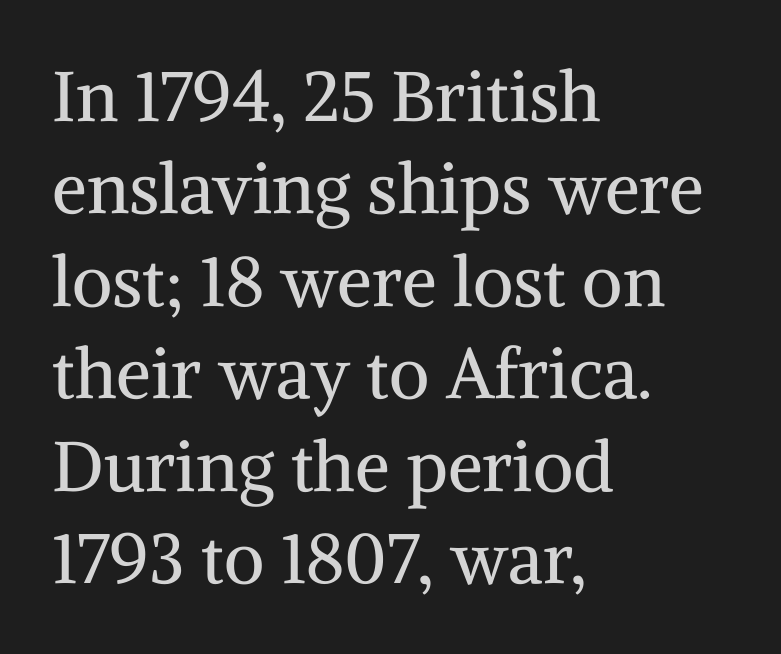
The image shows 70 px regular-weight serif type, upright; set left-aligned, normal line spacing (1.32x), normal letter spacing, not underlined; medium stroke contrast and a medium x-height.
